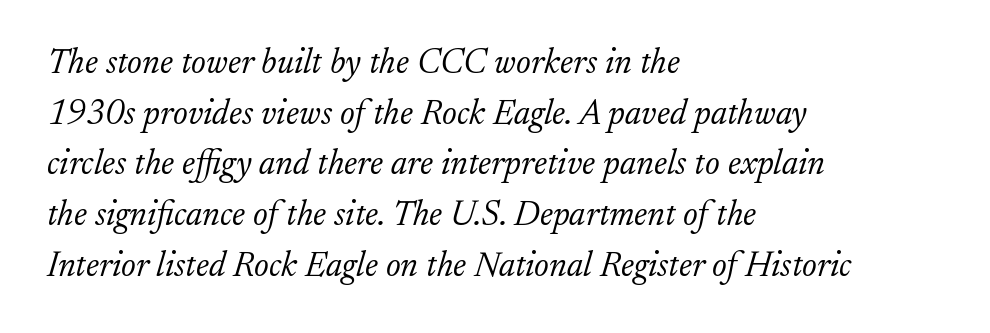
The image shows 35 px light serif type, italic (leaning right); set left-aligned, normal line spacing (1.45x), normal letter spacing, not underlined; low stroke contrast and a small x-height.
